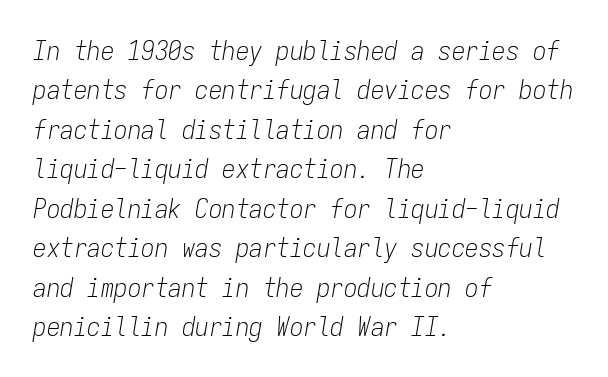
Q: Is the text bold? A: No.
Q: Is the text italic (slanted)? A: Yes, it leans right by about 9 degrees.
Q: Is the text underlined? A: No.
Q: How is the paragraph aligned? A: Left-aligned.
Q: Is the spacing between letters normal or unusually wide? A: Normal.
Q: Is the spacing between lines tight, normal or loose? A: Normal.
